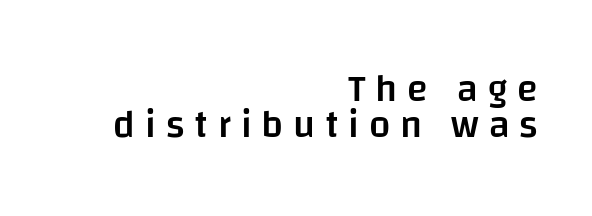
Here the designer chose a conventional face with non-uniform glyph widths. Tracking here is generous; glyphs stand well apart from one another. Glance below the letters and you will spot only blank space. The letters stand upright; this is a roman face.
